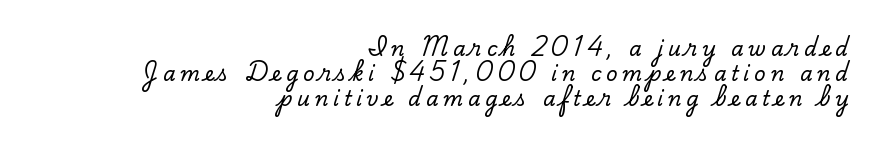
Q: Is the text italic (slanted)? A: Yes.
Q: Is the text underlined? A: No.
Q: How is the paragraph aligned? A: Right-aligned.
Q: Is the spacing between letters normal or unusually wide? A: Unusually wide.
